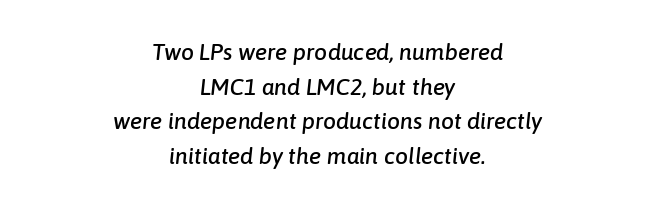
Q: Is the text italic (slanted)? A: Yes, it leans right by about 6 degrees.
Q: Is the text underlined? A: No.
Q: How is the paragraph aligned? A: Centered.
Q: Is the spacing between letters normal or unusually wide? A: Normal.
Q: Is the spacing between lines tight, normal or loose? A: Normal.
